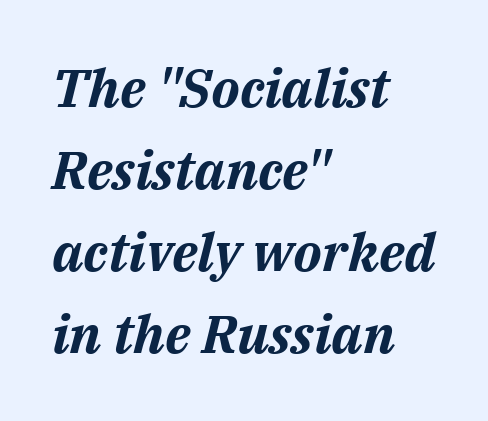
Q: Is the text bold? A: Yes.
Q: Is the text italic (slanted)? A: Yes, it leans right by about 14 degrees.
Q: Is the text underlined? A: No.
Q: How is the paragraph aligned? A: Left-aligned.
Q: Is the spacing between letters normal or unusually wide? A: Normal.
Q: Is the spacing between lines tight, normal or loose? A: Normal.
Q: Width (condensed, normal, or wide)? A: Normal.
Q: Stroke contrast? A: Medium.
Q: x-height? A: Medium.
Q: Monospaced? A: No.
